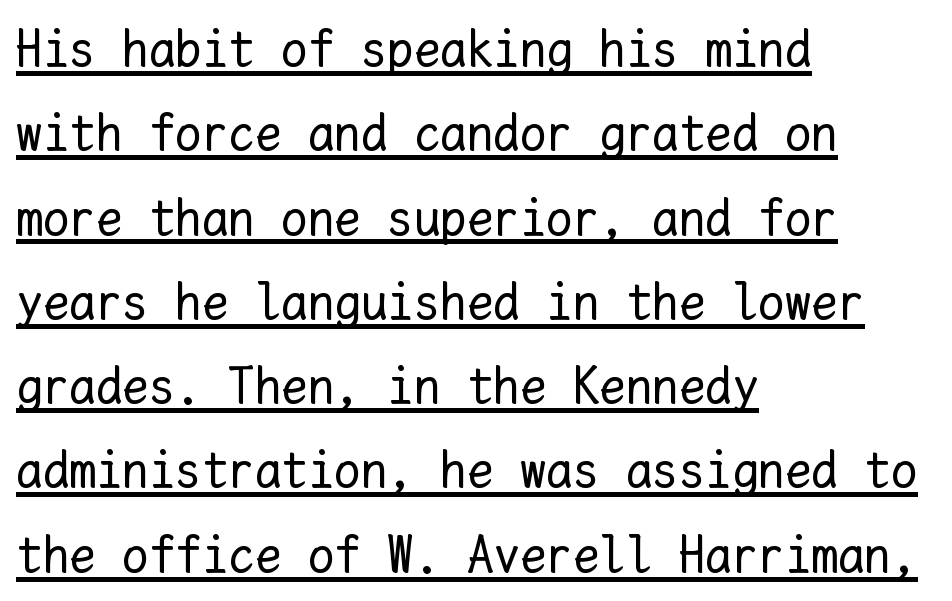
The image shows 53 px regular-weight type, upright, monospaced; set left-aligned, normal line spacing (1.59x), normal letter spacing, underlined; low stroke contrast and a medium x-height.
